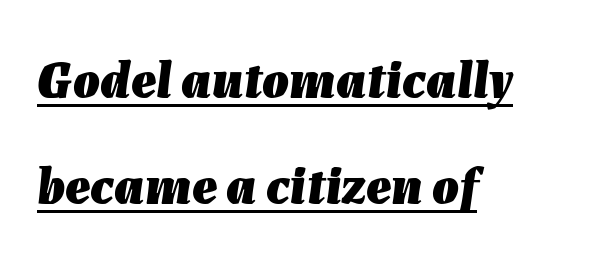
The image shows 53 px heavy type, italic (leaning right); set left-aligned, loose line spacing (2.0x), normal letter spacing, underlined; low stroke contrast and a medium x-height.
